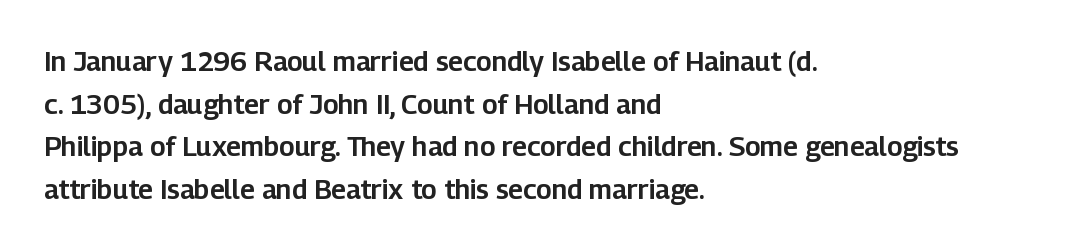
The image shows 27 px text type, upright; set left-aligned, normal line spacing (1.58x), normal letter spacing, not underlined.
